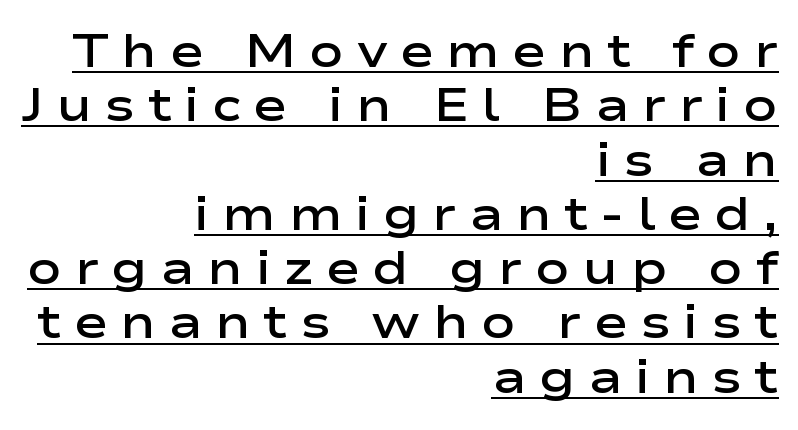
{"serif": "no", "italic": "no", "bold": "semi", "weight": "semibold", "width": "wide", "stroke_contrast": "low", "x_height": "medium", "monospaced": "no", "underline": "yes", "align": "right", "line_spacing_ratio": 1.18, "letter_spacing": "wide", "letter_spacing_em": 0.27, "glyph_px": 46}
